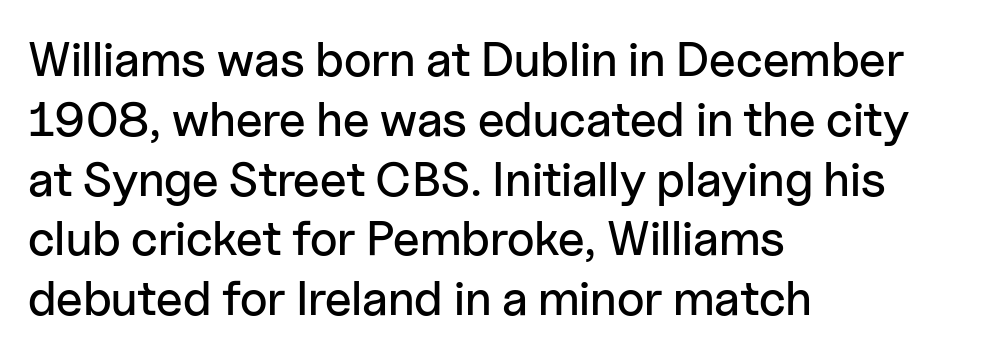
Q: Is the text italic (slanted)? A: No, it is upright.
Q: Is the typeface a serif or a sans-serif typeface? A: Sans-serif.
Q: Is the text underlined? A: No.
Q: How is the paragraph aligned? A: Left-aligned.
Q: Is the spacing between letters normal or unusually wide? A: Normal.
Q: Width (condensed, normal, or wide)? A: Normal.
Q: Stroke contrast? A: Low.
Q: x-height? A: Medium.
Q: Monospaced? A: No.
